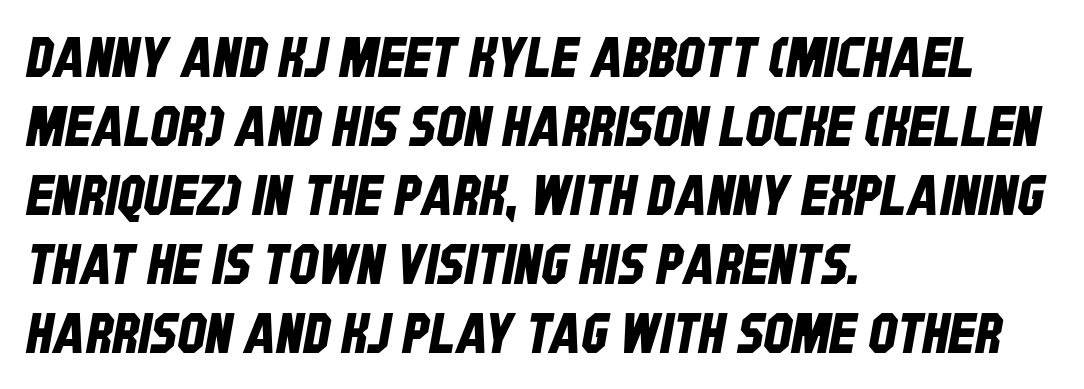
The image shows 56 px condensed sans-serif type; set left-aligned, line spacing 1.23x, normal letter spacing, not underlined; low stroke contrast and a large x-height.
